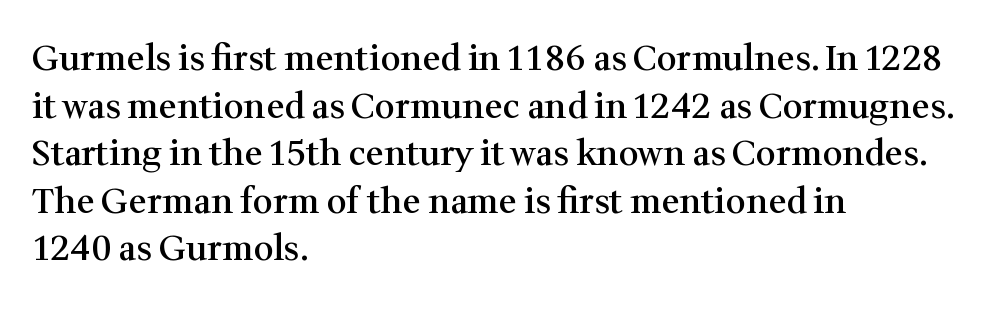
The image shows 35 px semibold serif type, upright; set left-aligned, normal line spacing (1.36x), normal letter spacing, not underlined; medium stroke contrast and a medium x-height.
